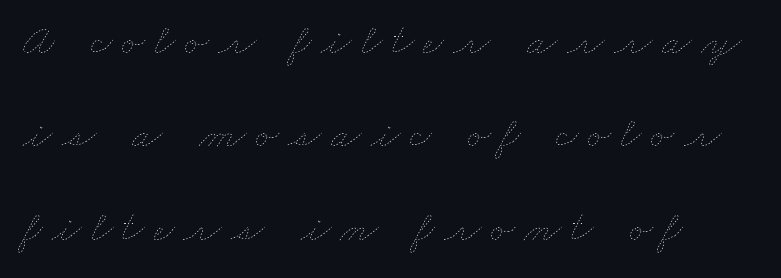
Q: Is the text bold? A: No.
Q: Is the text underlined? A: No.
Q: How is the paragraph aligned? A: Left-aligned.
Q: Is the spacing between letters normal or unusually wide? A: Unusually wide.
Q: Is the spacing between lines tight, normal or loose? A: Loose.
Q: Width (condensed, normal, or wide)? A: Wide.
Q: Stroke contrast? A: Low.
Q: x-height? A: Small.
Q: Monospaced? A: No.
